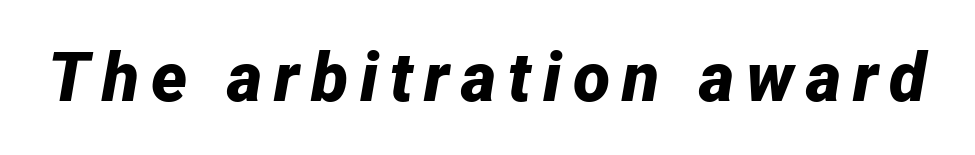
Slanted lettering throughout. Each letter keeps its own natural width here, so spacing adapts to shape. The sample has been set heavy, in full bold. The words here are not underlined.
